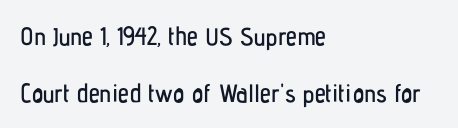
{"italic": "no", "underline": "no", "align": "left", "line_spacing": "loose", "line_spacing_ratio": 2.27, "letter_spacing": "normal", "letter_spacing_em": 0.0, "glyph_px": 25}
